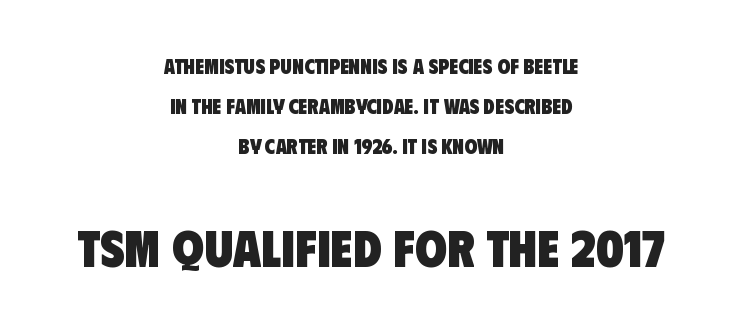
Q: Is the text bold? A: Yes.
Q: Is the typeface a serif or a sans-serif typeface? A: Sans-serif.
Q: Is the text underlined? A: No.
Q: How is the paragraph aligned? A: Centered.
Q: Is the spacing between letters normal or unusually wide? A: Normal.
Q: Is the spacing between lines tight, normal or loose? A: Loose.
Q: Which block of text is set in a larger size, the first (top) or the second (bottom)? A: The second (bottom) one.
Q: Width (condensed, normal, or wide)? A: Condensed.
Q: Stroke contrast? A: Low.
Q: x-height? A: Large.
Q: Monospaced? A: No.
